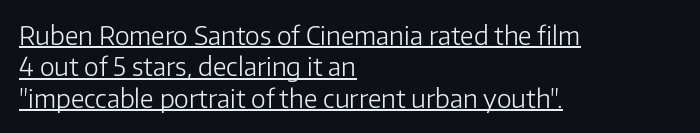
{"italic": "no", "bold": "no", "underline": "yes", "align": "left", "line_spacing": "normal", "line_spacing_ratio": 1.26, "letter_spacing": "normal", "letter_spacing_em": 0.0, "glyph_px": 25}
